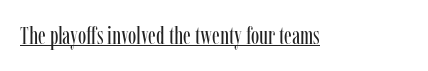
The image shows 25 px text type, upright; set normal letter spacing, underlined.
